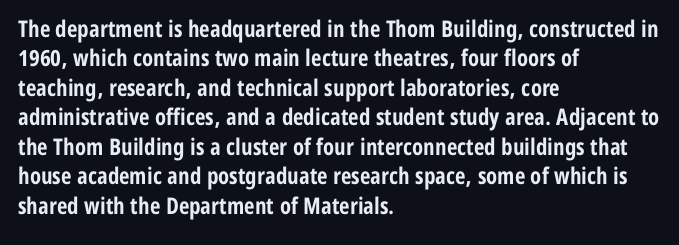
The image shows 23 px bold type, upright; set left-aligned, normal line spacing (1.28x), normal letter spacing, not underlined.
